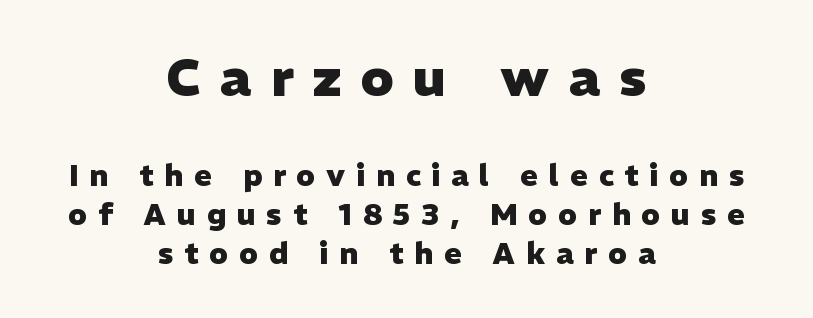
Q: Is the text bold? A: Yes.
Q: Is the text italic (slanted)? A: No, it is upright.
Q: Is the typeface a serif or a sans-serif typeface? A: Sans-serif.
Q: Is the text underlined? A: No.
Q: How is the paragraph aligned? A: Centered.
Q: Is the spacing between letters normal or unusually wide? A: Unusually wide.
Q: Is the spacing between lines tight, normal or loose? A: Normal.
Q: Which block of text is set in a larger size, the first (top) or the second (bottom)? A: The first (top) one.
Q: Width (condensed, normal, or wide)? A: Normal.
Q: Stroke contrast? A: Low.
Q: x-height? A: Medium.
Q: Monospaced? A: No.
